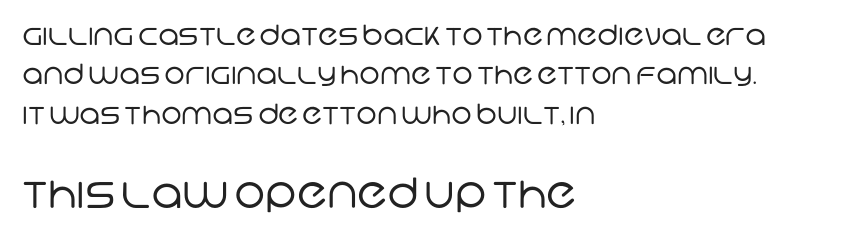
Do the characters align in a grid? No, the font is proportional. The characters are drawn with everyday or finer stroke widths. Leading matches the norm, producing a regular column. This rendering employs a face without finishing strokes, i.e., a sans-serif. Nobody drew a line under any word here. Visually the block forms a straight wall on the left and a jagged coastline on the right.
